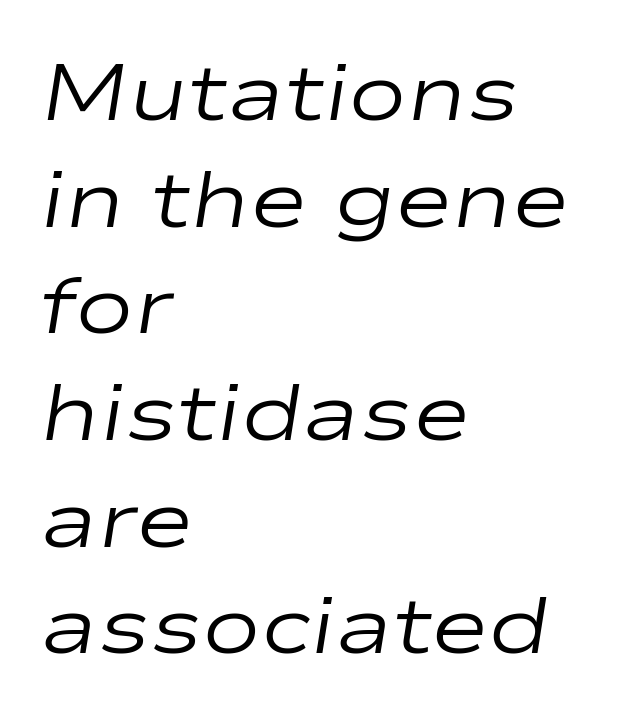
The image shows 79 px regular-weight, wide type, italic (leaning right); set left-aligned, normal line spacing (1.35x), normal letter spacing, not underlined; low stroke contrast and a medium x-height.
